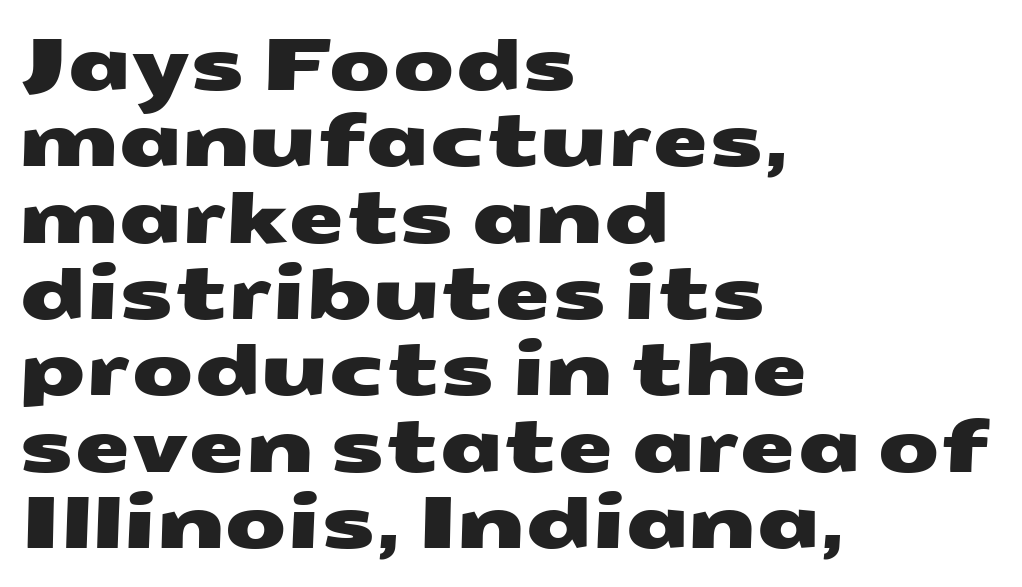
{"serif": "no", "width": "wide", "stroke_contrast": "medium", "x_height": "medium", "monospaced": "no", "underline": "no", "align": "left", "line_spacing": "tight", "line_spacing_ratio": 1.06, "letter_spacing": "normal", "letter_spacing_em": 0.0, "glyph_px": 72}
